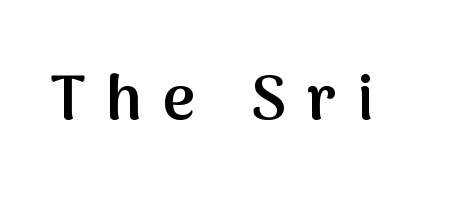
The image shows 63 px semibold sans-serif type, upright; set unusually wide letter spacing (+0.33 em), not underlined; medium stroke contrast and a medium x-height.
